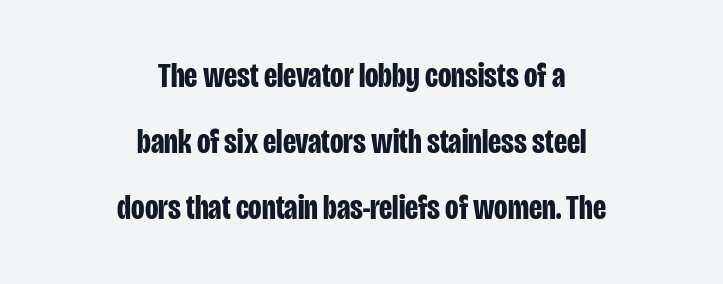
The image shows 35 px bold, condensed sans-serif type, upright; set centered, line spacing 1.89x, normal letter spacing, not underlined; low stroke contrast and a large x-height.
